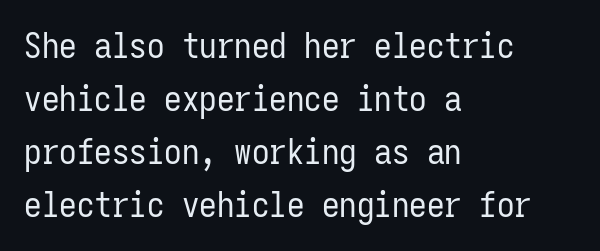
The image shows 35 px regular-weight, condensed sans-serif type, upright, monospaced; set left-aligned, normal line spacing (1.51x), normal letter spacing, not underlined; low stroke contrast and a medium x-height.
